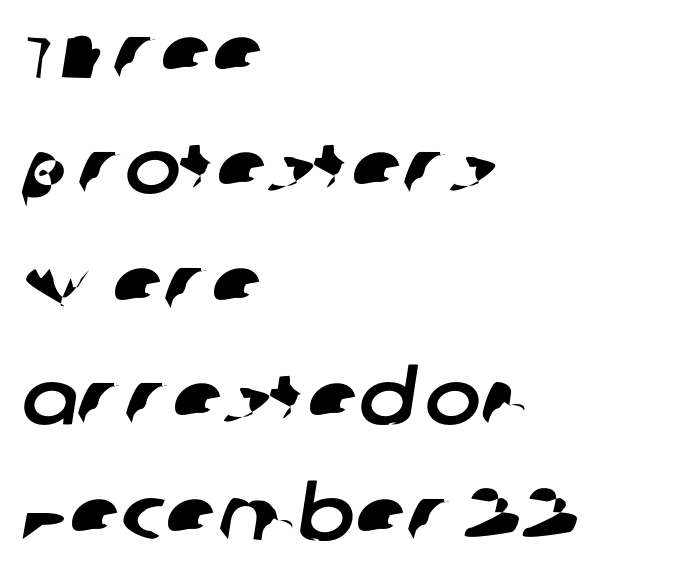
Just letters on the line, the space beneath them empty. Vertical spacing — default. Left-aligned paragraph, ragged on the right. There is no visible air inserted between adjacent glyphs.
